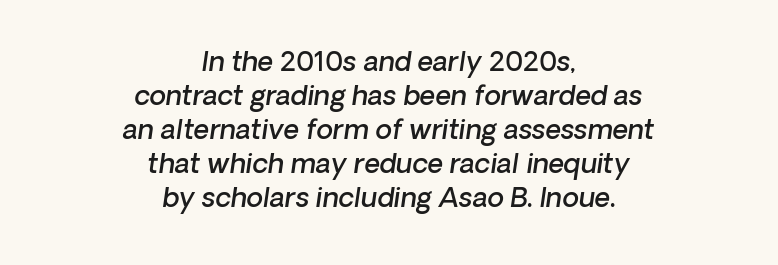
Q: Is the text bold? A: Semi-bold.
Q: Is the text underlined? A: No.
Q: How is the paragraph aligned? A: Centered.
Q: Is the spacing between letters normal or unusually wide? A: Normal.
Q: Is the spacing between lines tight, normal or loose? A: Normal.
